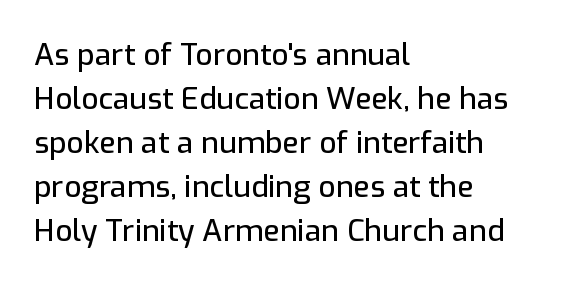
The zone under the glyphs is completely vacant. Nothing unusual about the tracking: characters are spaced as the font intends. Regular leading. Each letter keeps its own natural width here, so spacing adapts to shape.
